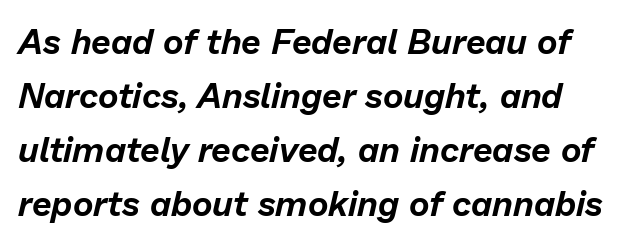
The image shows 35 px text type, italic (leaning right); set normal line spacing (1.54x), normal letter spacing, not underlined; low stroke contrast and a medium x-height.
